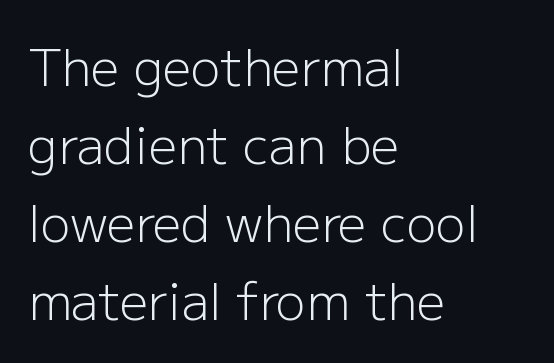
Q: Is the text bold? A: No.
Q: Is the text italic (slanted)? A: No, it is upright.
Q: Is the typeface a serif or a sans-serif typeface? A: Sans-serif.
Q: Is the text underlined? A: No.
Q: How is the paragraph aligned? A: Left-aligned.
Q: Is the spacing between letters normal or unusually wide? A: Normal.
Q: Is the spacing between lines tight, normal or loose? A: Normal.
Q: Width (condensed, normal, or wide)? A: Normal.
Q: Stroke contrast? A: Low.
Q: x-height? A: Medium.
Q: Monospaced? A: No.
